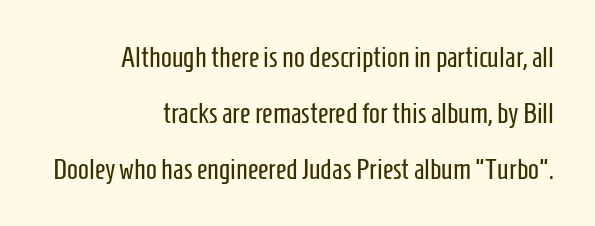
{"serif": "no", "italic": "no", "bold": "no", "weight": "regular", "width": "condensed", "stroke_contrast": "low", "x_height": "medium", "monospaced": "no", "underline": "no", "align": "right", "line_spacing": "loose", "line_spacing_ratio": 1.93, "letter_spacing": "normal", "letter_spacing_em": 0.0, "glyph_px": 29}
